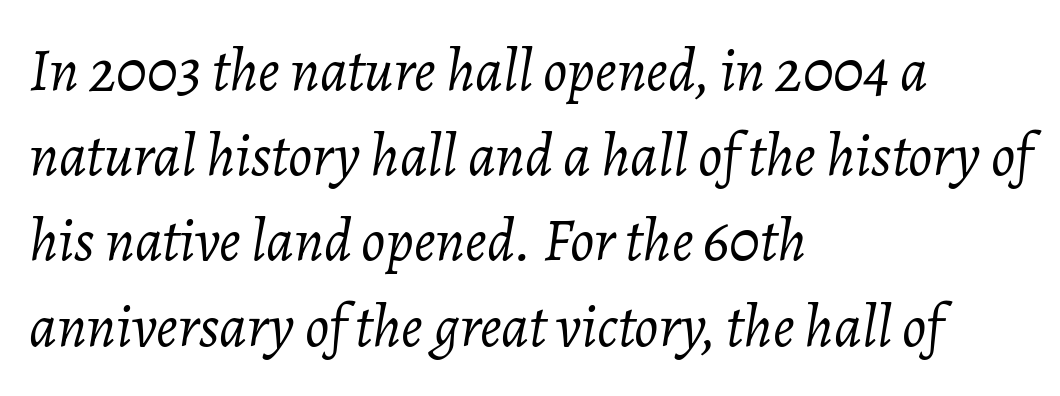
{"italic": "yes", "lean": "right", "slant_degrees": 7, "bold": "no", "weight": "light", "width": "normal", "stroke_contrast": "low", "x_height": "medium", "monospaced": "no", "underline": "no", "align": "left", "line_spacing": "normal", "line_spacing_ratio": 1.42, "letter_spacing": "normal", "letter_spacing_em": 0.0, "glyph_px": 60}
